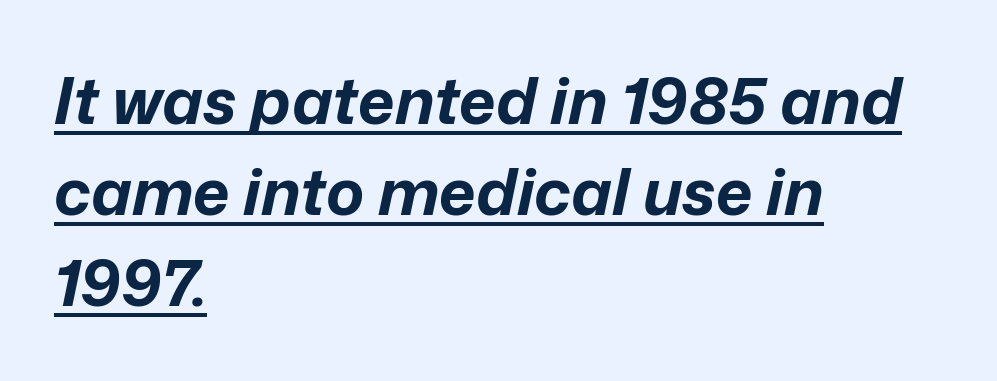
The image shows 64 px bold type, italic (leaning right); set left-aligned, normal line spacing (1.42x), normal letter spacing, underlined; low stroke contrast and a medium x-height.
